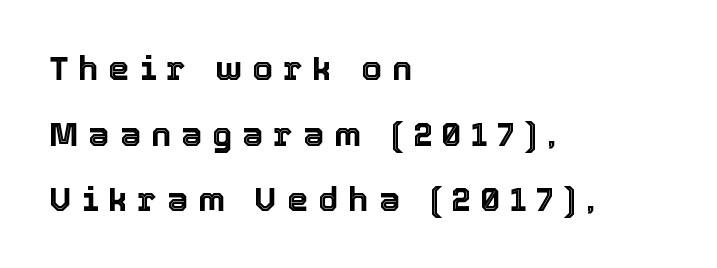
{"italic": "no", "width": "normal", "x_height": "medium", "monospaced": "no", "underline": "no", "align": "left", "line_spacing": "loose", "line_spacing_ratio": 1.93, "letter_spacing": "wide", "letter_spacing_em": 0.29, "glyph_px": 34}
